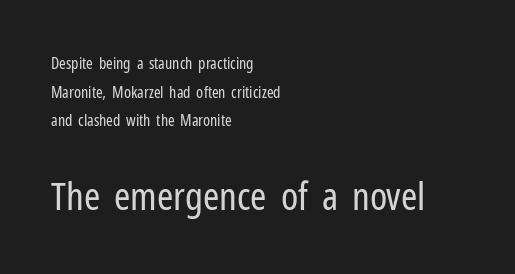
Q: Is the text bold? A: No.
Q: Is the text italic (slanted)? A: No, it is upright.
Q: Is the typeface a serif or a sans-serif typeface? A: Sans-serif.
Q: Is the text underlined? A: No.
Q: How is the paragraph aligned? A: Left-aligned.
Q: Is the spacing between letters normal or unusually wide? A: Normal.
Q: Which block of text is set in a larger size, the first (top) or the second (bottom)? A: The second (bottom) one.
Q: Width (condensed, normal, or wide)? A: Condensed.
Q: Stroke contrast? A: Low.
Q: x-height? A: Medium.
Q: Monospaced? A: No.
